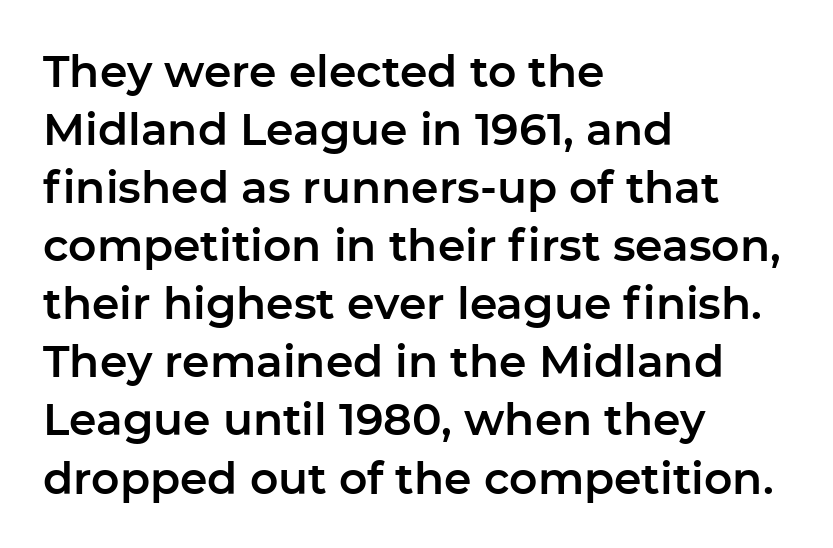
The image shows 44 px sans-serif type, upright; set left-aligned, normal line spacing (1.32x), normal letter spacing, not underlined; low stroke contrast and a medium x-height.
